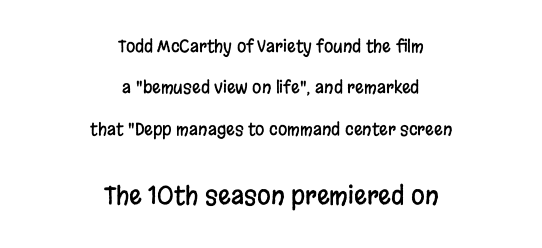
Italic? Not at all — the glyphs are vertical. The setting favours the middle, as headings and verse often do. This rendering features lettering with no underline. Honestly, the rows look like they've been pulled way apart.
